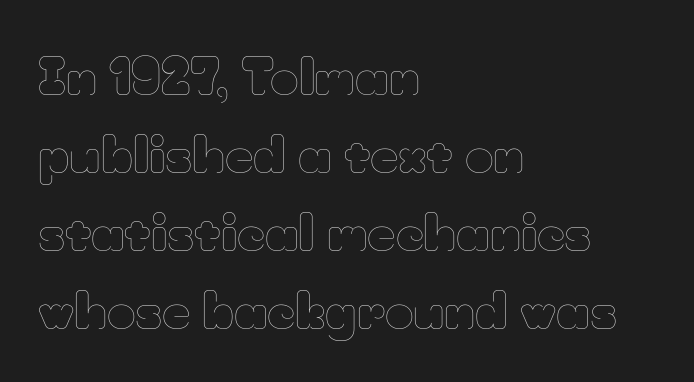
{"italic": "no", "bold": "no", "weight": "thin", "width": "normal", "stroke_contrast": "low", "x_height": "small", "monospaced": "no", "underline": "no", "align": "left", "line_spacing": "normal", "line_spacing_ratio": 1.59, "letter_spacing": "normal", "letter_spacing_em": 0.0, "glyph_px": 49}
